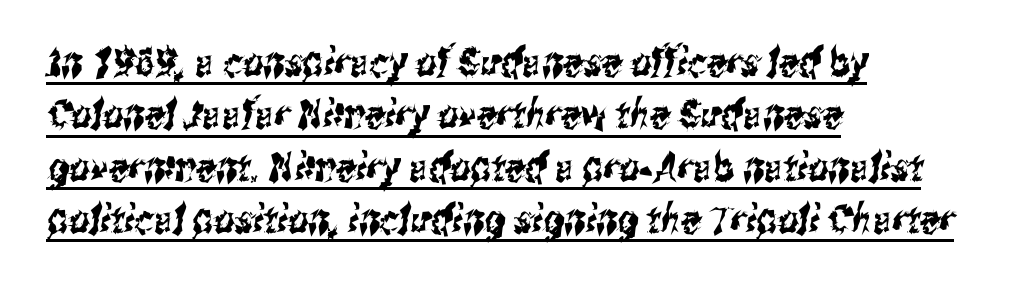
Regular leading. The designer went with a sans here, leaving each stem footless. The horizontal fit of the characters is conventional and even. Descenders here cross a horizontal rule under the line.
